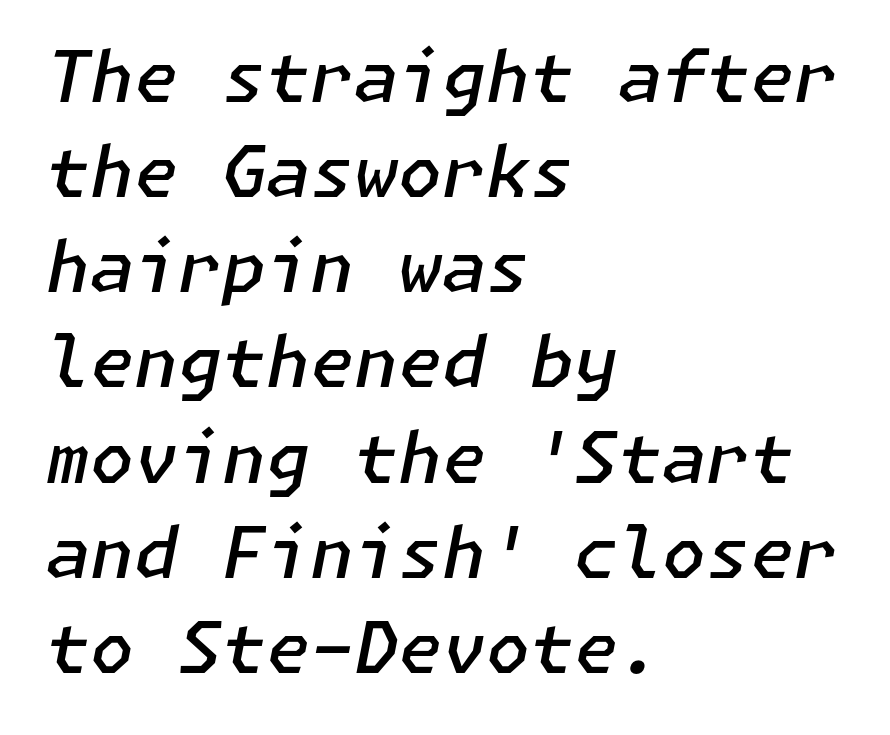
Is the block centered? No — it sits flush against the left margin. You can tell it's italic because the verticals aren't actually vertical. The glyphs have the mass of a demibold cut, below bold. Glance below the letters and you will spot only blank space. How would I describe the line gaps? Plain and ordinary.
